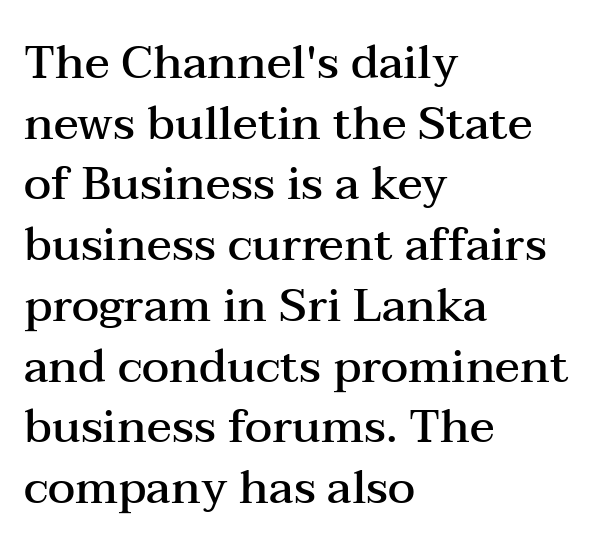
The image shows 46 px semibold, wide serif type, upright; set left-aligned, normal line spacing (1.32x), normal letter spacing, not underlined; medium stroke contrast and a medium x-height.
